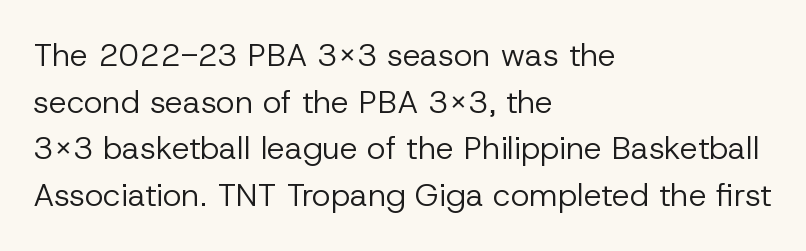
The image shows 32 px regular-weight sans-serif type, upright; set left-aligned, normal line spacing (1.46x), normal letter spacing, not underlined; low stroke contrast and a medium x-height.
